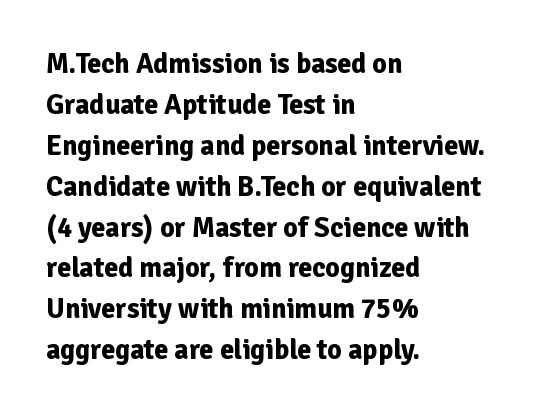
Between one letter and the next there's only the usual sliver of space. Beneath every word, the page is bare. If you drew a line through each stem, it would be perfectly vertical. Heavy-handed strokes throughout: this text is bold. The rendering uses natural spacing where letterforms have individual widths. Vertically, the passage feels balanced, rows spaced as you'd expect.
